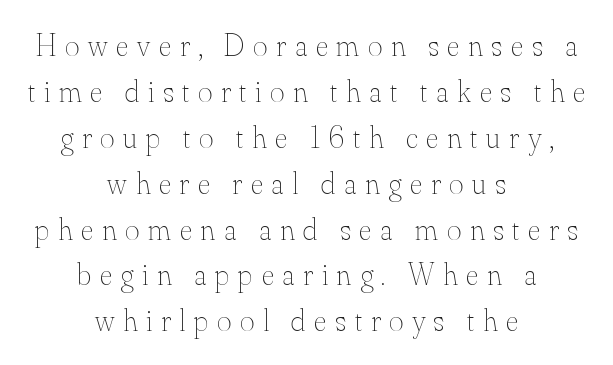
The rendering uses a moderate line-height, typical for paragraphs. Does the copy run flush right? No — it is centered line by line. How are the letters spaced? Widely, with obvious added tracking. Is this a fixed-width face? No — the glyphs have proportional, varying widths. A typesetter would mark this as roman, not italic.
